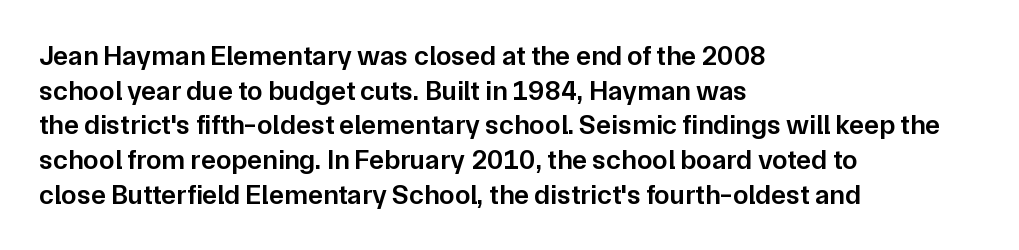
{"serif": "no", "italic": "no", "bold": "semi", "weight": "semibold", "width": "normal", "stroke_contrast": "low", "x_height": "medium", "monospaced": "no", "underline": "no", "align": "left", "line_spacing_ratio": 1.24, "letter_spacing": "normal", "letter_spacing_em": 0.0, "glyph_px": 28}
